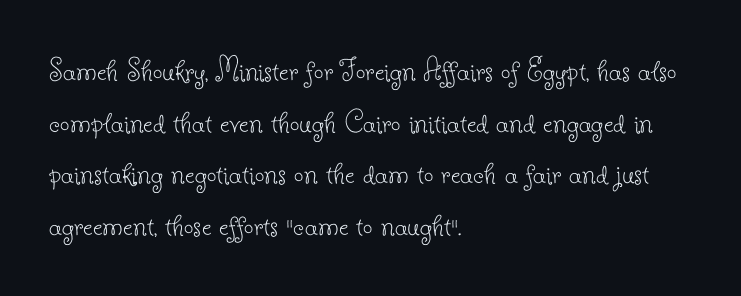
The image shows 34 px thin serif type, upright; set left-aligned, normal line spacing (1.52x), normal letter spacing, not underlined; low stroke contrast and a small x-height.
